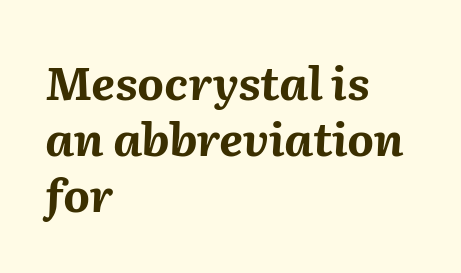
The image shows 46 px bold type, italic (leaning right); set left-aligned, line spacing 1.22x, normal letter spacing, not underlined; medium stroke contrast and a medium x-height.
